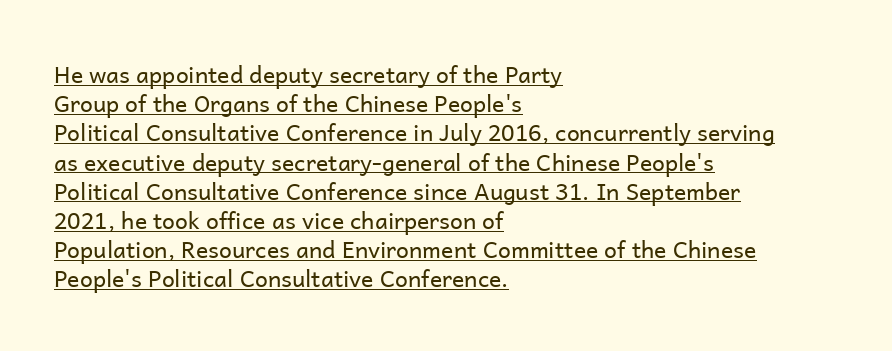
Stroke thickness stays within the range of a standard reading face or lighter. In terms of letterspacing, this is plain default setting. Italic: no, the glyphs are upright roman. Successive baselines arrive at the customary interval. The paragraph shown leans on its left margin.
